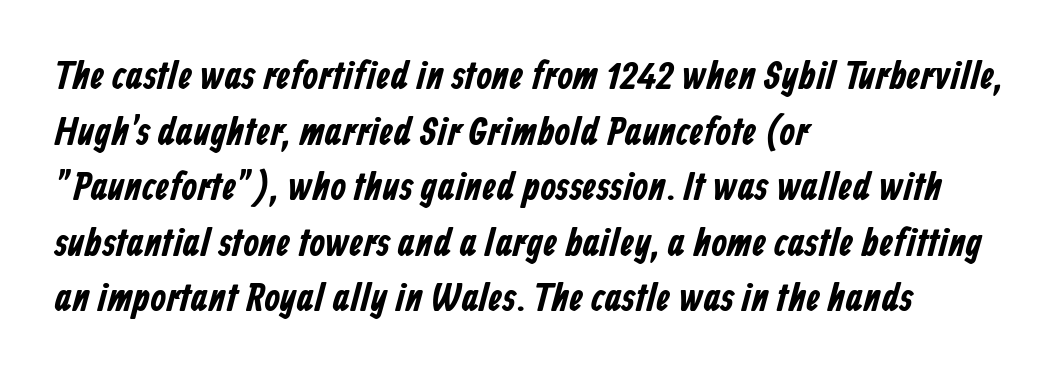
Line beginnings align vertically; line endings do not. I'd call this a sans setting — the letters go barefoot. Descender tails drop into unmarked territory. Is the letter spacing exaggerated? No — it looks like the ordinary default. If you measured baseline to baseline, you'd find a middling distance.
